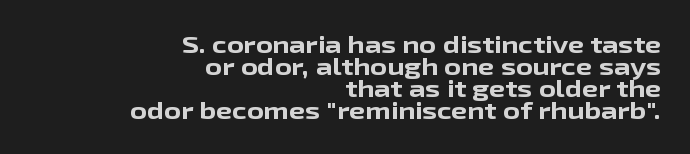
{"italic": "no", "bold": "yes", "underline": "no", "align": "right", "line_spacing": "tight", "line_spacing_ratio": 0.96, "letter_spacing": "normal", "letter_spacing_em": 0.0, "glyph_px": 23}
